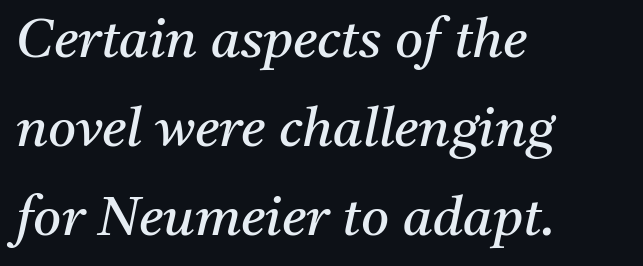
Observe the lean: these are italic letterforms. How would I describe the line gaps? Plain and ordinary. The passage is arranged the way most books set body copy — flush left. The gap between lines stays unmarked. A typesetter would label this face a serif. The letters advance in unequal steps, a hallmark of proportional type.
